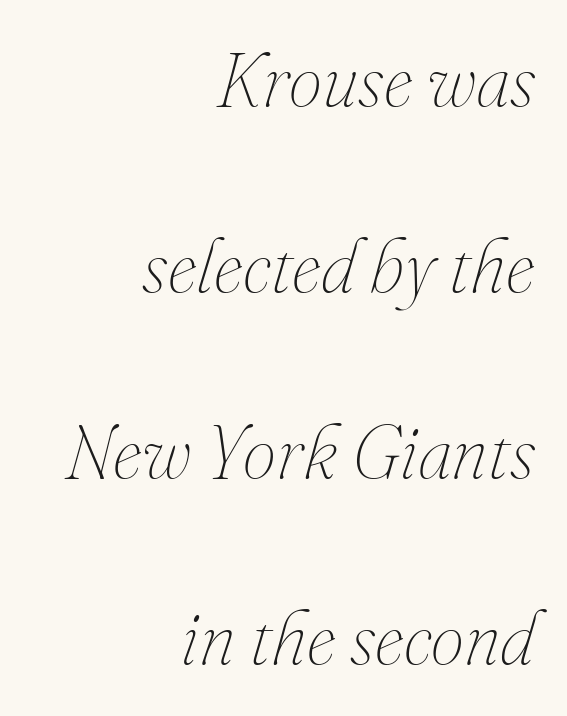
The passage is arranged like a letterhead date or caption credit — flush right. The passage shown is typed in a proportional face where columns would drift. This sample uses plain, unmodified letter spacing. On a weight scale, this lands at 450 or below. The string is rendered with underlining switched off.
